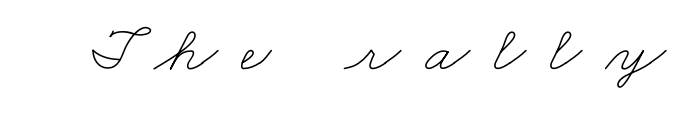
Q: Is the text bold? A: No.
Q: Is the text underlined? A: No.
Q: Is the spacing between letters normal or unusually wide? A: Unusually wide.
Q: Width (condensed, normal, or wide)? A: Wide.
Q: Stroke contrast? A: Low.
Q: x-height? A: Small.
Q: Monospaced? A: No.
